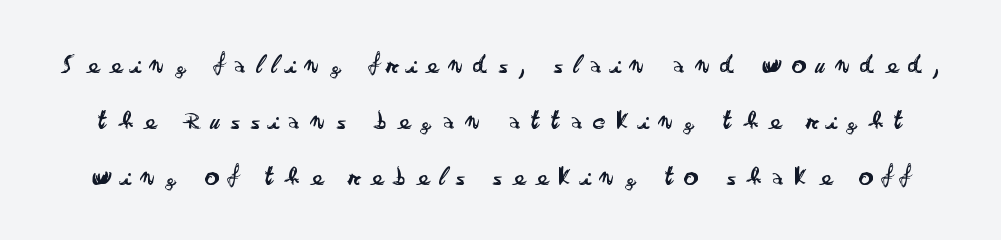
Q: Is the text bold? A: No.
Q: Is the text italic (slanted)? A: No, it is upright.
Q: Is the typeface a serif or a sans-serif typeface? A: Sans-serif.
Q: Is the text underlined? A: No.
Q: Is the spacing between letters normal or unusually wide? A: Unusually wide.
Q: Is the spacing between lines tight, normal or loose? A: Loose.
Q: Width (condensed, normal, or wide)? A: Wide.
Q: Stroke contrast? A: Low.
Q: x-height? A: Small.
Q: Monospaced? A: No.
